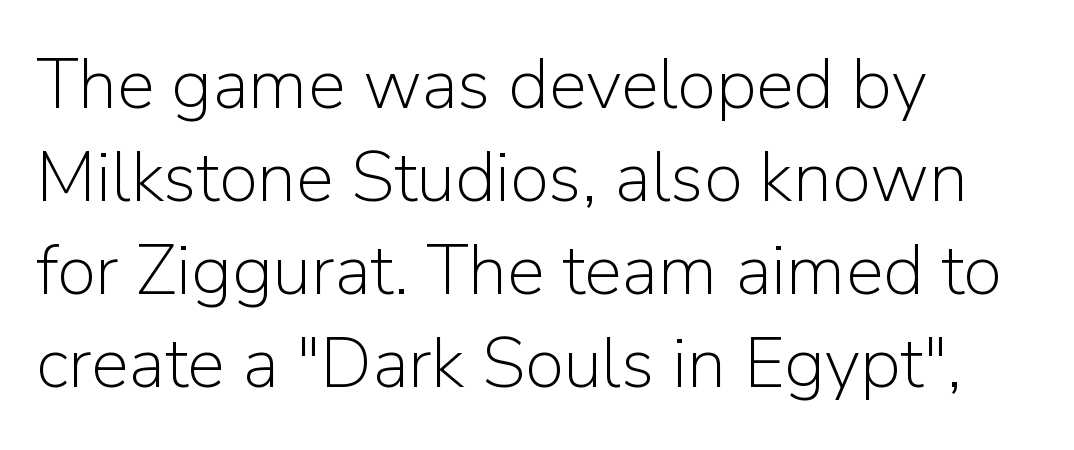
Q: Is the text bold? A: No.
Q: Is the text italic (slanted)? A: No, it is upright.
Q: Is the typeface a serif or a sans-serif typeface? A: Sans-serif.
Q: Is the text underlined? A: No.
Q: How is the paragraph aligned? A: Left-aligned.
Q: Is the spacing between letters normal or unusually wide? A: Normal.
Q: Is the spacing between lines tight, normal or loose? A: Normal.
Q: Width (condensed, normal, or wide)? A: Normal.
Q: Stroke contrast? A: Low.
Q: x-height? A: Medium.
Q: Monospaced? A: No.
